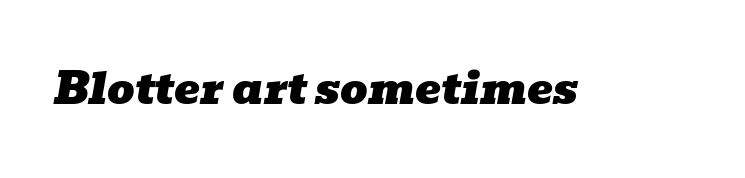
Q: Is the text italic (slanted)? A: Yes, it leans right by about 10 degrees.
Q: Is the typeface a serif or a sans-serif typeface? A: Serif.
Q: Is the text underlined? A: No.
Q: Is the spacing between letters normal or unusually wide? A: Normal.
Q: Width (condensed, normal, or wide)? A: Wide.
Q: Stroke contrast? A: Low.
Q: x-height? A: Medium.
Q: Monospaced? A: No.
